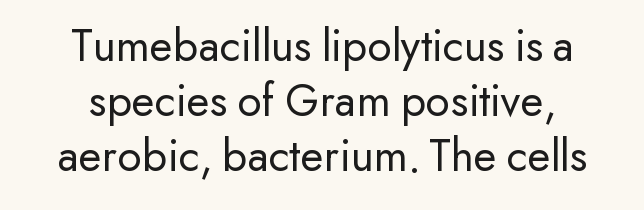
{"serif": "no", "italic": "no", "bold": "no", "weight": "regular", "width": "normal", "stroke_contrast": "low", "x_height": "small", "monospaced": "no", "underline": "no", "align": "center", "line_spacing_ratio": 1.17, "letter_spacing": "normal", "letter_spacing_em": 0.0, "glyph_px": 47}
